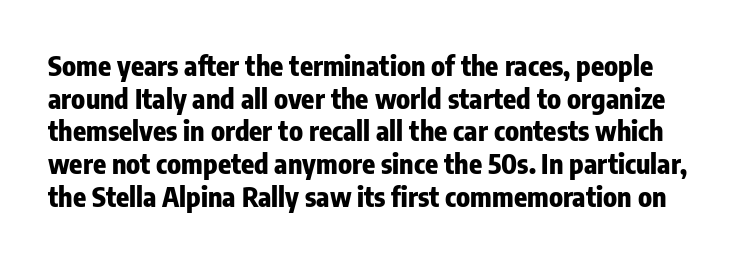
Q: Is the text bold? A: Yes.
Q: Is the text italic (slanted)? A: No, it is upright.
Q: Is the text underlined? A: No.
Q: Is the spacing between letters normal or unusually wide? A: Normal.
